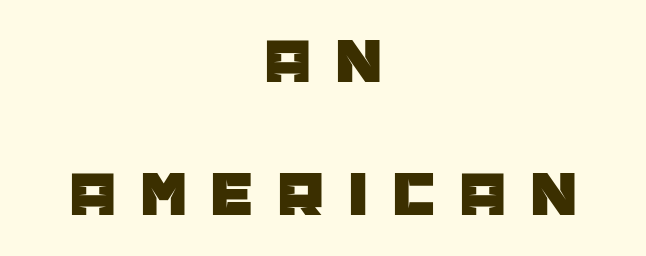
Q: Is the text italic (slanted)? A: No, it is upright.
Q: Is the typeface a serif or a sans-serif typeface? A: Sans-serif.
Q: Is the text underlined? A: No.
Q: How is the paragraph aligned? A: Centered.
Q: Is the spacing between letters normal or unusually wide? A: Unusually wide.
Q: Is the spacing between lines tight, normal or loose? A: Loose.
Q: Width (condensed, normal, or wide)? A: Normal.
Q: Stroke contrast? A: Low.
Q: x-height? A: Large.
Q: Monospaced? A: No.
